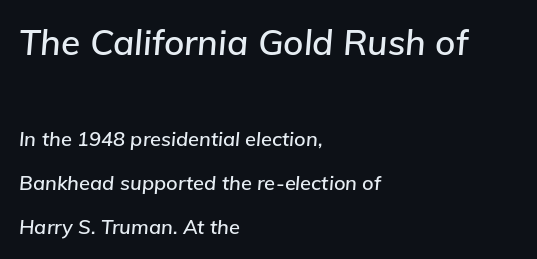
Q: Is the text italic (slanted)? A: Yes, it leans right by about 5 degrees.
Q: Is the text underlined? A: No.
Q: How is the paragraph aligned? A: Left-aligned.
Q: Is the spacing between letters normal or unusually wide? A: Normal.
Q: Is the spacing between lines tight, normal or loose? A: Loose.
Q: Which block of text is set in a larger size, the first (top) or the second (bottom)? A: The first (top) one.
Q: Width (condensed, normal, or wide)? A: Normal.
Q: Stroke contrast? A: Low.
Q: x-height? A: Medium.
Q: Monospaced? A: No.
